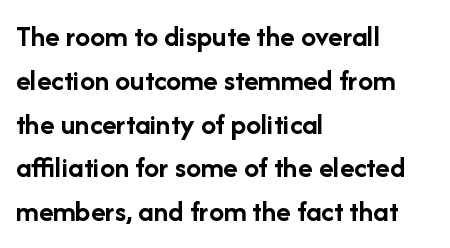
Q: Is the text bold? A: Yes.
Q: Is the text italic (slanted)? A: No, it is upright.
Q: Is the typeface a serif or a sans-serif typeface? A: Sans-serif.
Q: Is the text underlined? A: No.
Q: How is the paragraph aligned? A: Left-aligned.
Q: Is the spacing between letters normal or unusually wide? A: Normal.
Q: Is the spacing between lines tight, normal or loose? A: Normal.
Q: Width (condensed, normal, or wide)? A: Normal.
Q: Stroke contrast? A: Low.
Q: x-height? A: Medium.
Q: Monospaced? A: No.
